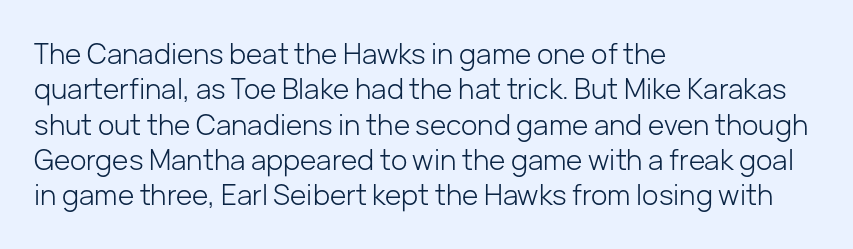
Q: Is the text bold? A: No.
Q: Is the text italic (slanted)? A: No, it is upright.
Q: Is the typeface a serif or a sans-serif typeface? A: Sans-serif.
Q: Is the text underlined? A: No.
Q: How is the paragraph aligned? A: Left-aligned.
Q: Is the spacing between letters normal or unusually wide? A: Normal.
Q: Is the spacing between lines tight, normal or loose? A: Normal.
Q: Width (condensed, normal, or wide)? A: Normal.
Q: Stroke contrast? A: Low.
Q: x-height? A: Medium.
Q: Monospaced? A: No.
